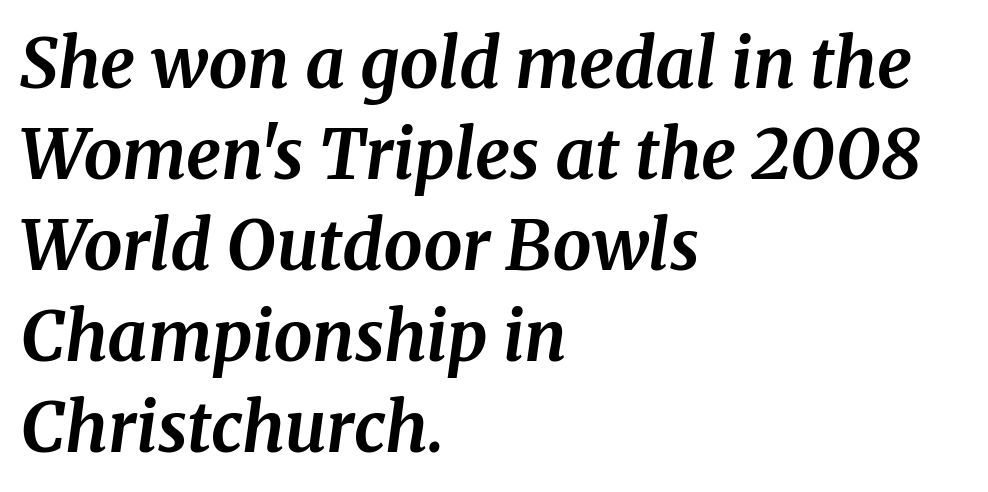
{"serif": "yes", "italic": "yes", "lean": "right", "slant_degrees": 8, "bold": "yes", "weight": "bold", "width": "normal", "stroke_contrast": "medium", "x_height": "medium", "monospaced": "no", "underline": "no", "align": "left", "line_spacing": "normal", "line_spacing_ratio": 1.32, "letter_spacing": "normal", "letter_spacing_em": 0.0, "glyph_px": 69}
